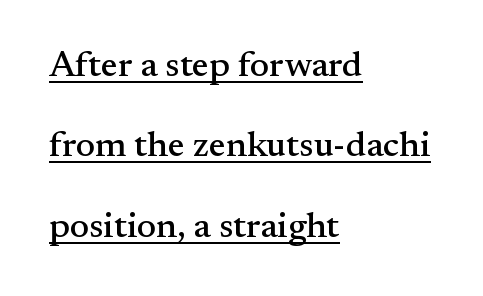
Q: Is the text italic (slanted)? A: No, it is upright.
Q: Is the typeface a serif or a sans-serif typeface? A: Serif.
Q: Is the text underlined? A: Yes.
Q: How is the paragraph aligned? A: Left-aligned.
Q: Is the spacing between letters normal or unusually wide? A: Normal.
Q: Is the spacing between lines tight, normal or loose? A: Loose.
Q: Width (condensed, normal, or wide)? A: Normal.
Q: Stroke contrast? A: Medium.
Q: x-height? A: Small.
Q: Monospaced? A: No.
